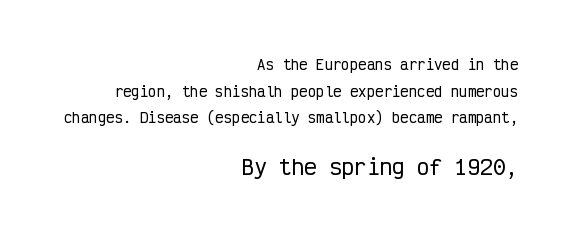
Q: Is the text italic (slanted)? A: No, it is upright.
Q: Is the text underlined? A: No.
Q: How is the paragraph aligned? A: Right-aligned.
Q: Is the spacing between letters normal or unusually wide? A: Normal.
Q: Is the spacing between lines tight, normal or loose? A: Loose.
Q: Which block of text is set in a larger size, the first (top) or the second (bottom)? A: The second (bottom) one.
